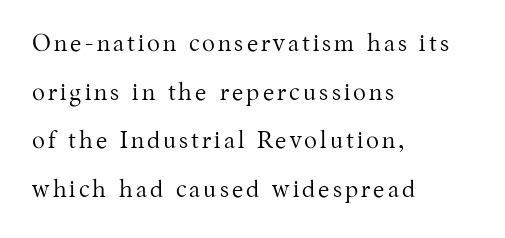
{"italic": "no", "bold": "no", "underline": "no", "align": "left", "line_spacing": "loose", "line_spacing_ratio": 2.03, "glyph_px": 24}
